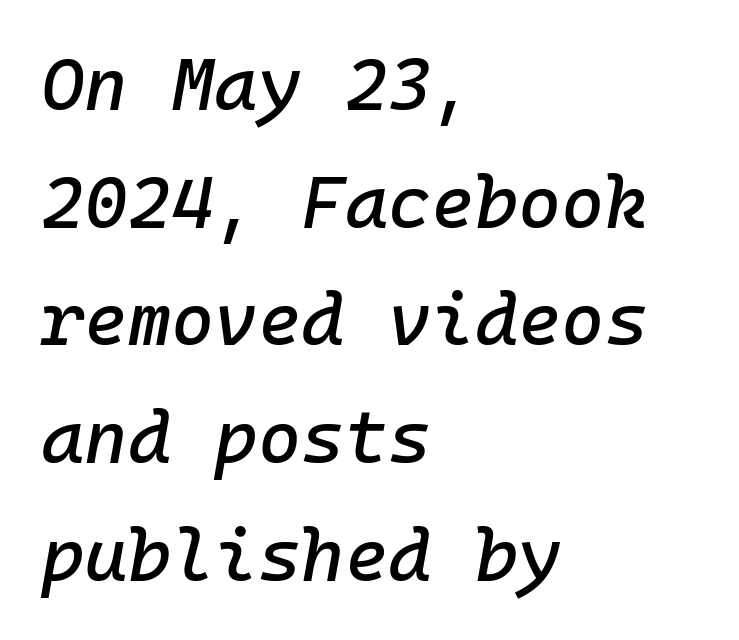
This rendering leaves character spacing at its baseline value. Descenders are the only things crossing below the line. Baseline-to-baseline distance is the conventional proportion of letter height. Compared with a centered layout, this one pins lines to the left instead. Would a proofreader flag this as italicized? Yes. Here the designer chose a console-style face with uniform glyph widths.
